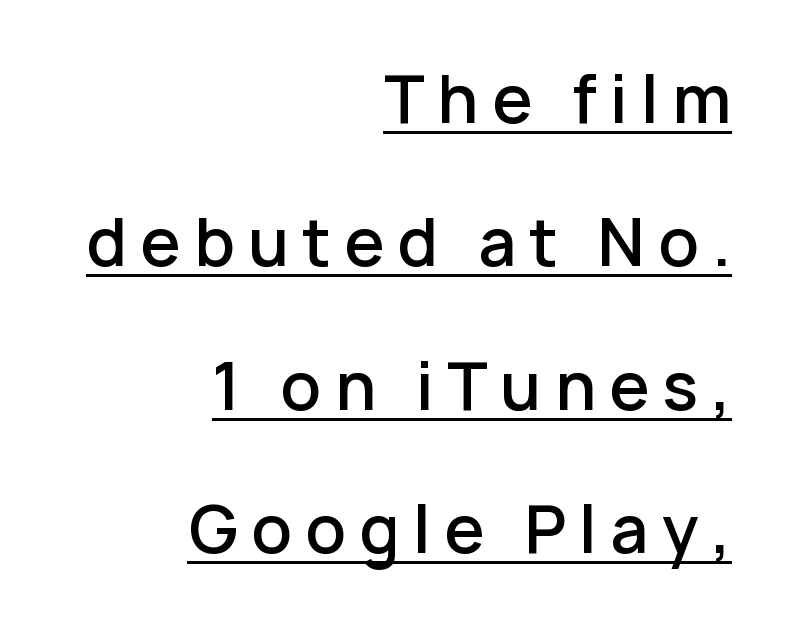
The image shows 64 px semibold sans-serif type, upright; set right-aligned, loose line spacing (2.24x), unusually wide letter spacing (+0.21 em), underlined; low stroke contrast and a medium x-height.
